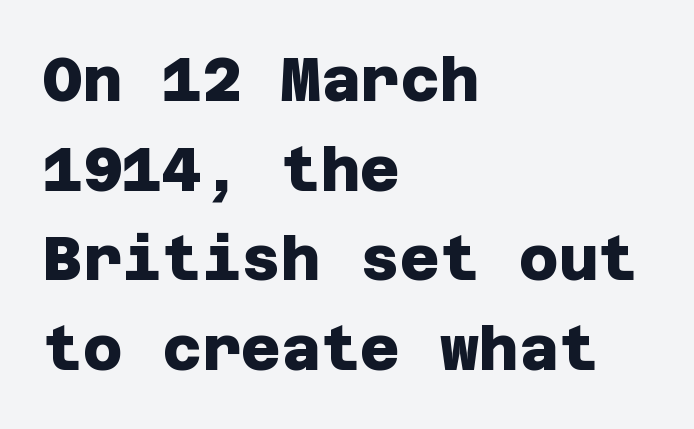
Typographic density is high because the face is bold. Each row of text sits above clean, open space. Regarding leading, the lines here are spaced in the standard way. What stands out about the letter spacing? Nothing — it is the standard amount. A typesetter would label this face a sans.
